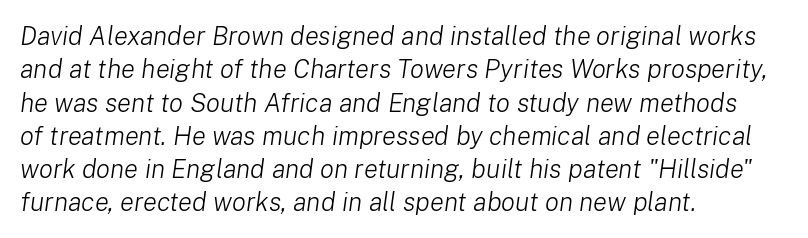
Q: Is the text bold? A: No.
Q: Is the text italic (slanted)? A: Yes, it leans right by about 8 degrees.
Q: Is the text underlined? A: No.
Q: How is the paragraph aligned? A: Left-aligned.
Q: Is the spacing between letters normal or unusually wide? A: Normal.
Q: Is the spacing between lines tight, normal or loose? A: Normal.
